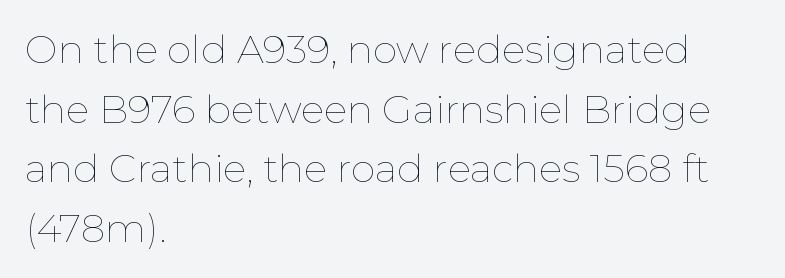
The image shows 39 px thin type, upright; set left-aligned, normal line spacing (1.53x), normal letter spacing, not underlined; low stroke contrast and a medium x-height.
